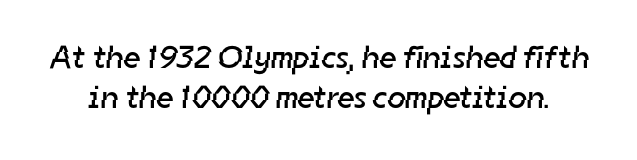
Q: Is the text bold? A: No.
Q: Is the typeface a serif or a sans-serif typeface? A: Sans-serif.
Q: Is the text underlined? A: No.
Q: Is the spacing between letters normal or unusually wide? A: Normal.
Q: Is the spacing between lines tight, normal or loose? A: Normal.
Q: Width (condensed, normal, or wide)? A: Normal.
Q: Stroke contrast? A: Low.
Q: x-height? A: Medium.
Q: Monospaced? A: No.
